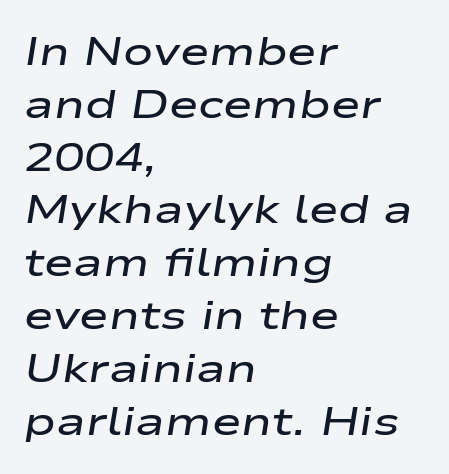
The image shows 40 px semibold, wide type, italic (leaning right); set left-aligned, normal line spacing (1.32x), normal letter spacing, not underlined; low stroke contrast and a medium x-height.
